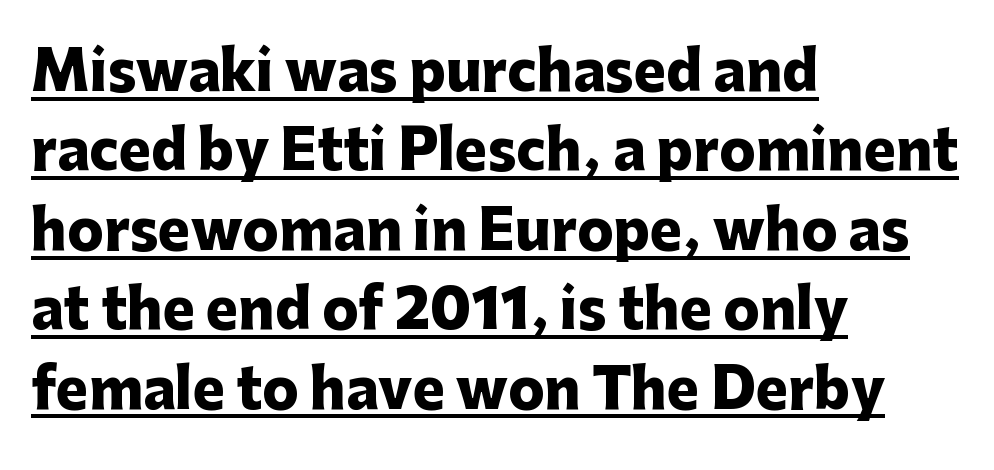
The image shows 54 px heavy sans-serif type, upright; set left-aligned, normal line spacing (1.47x), normal letter spacing, underlined; low stroke contrast and a medium x-height.
